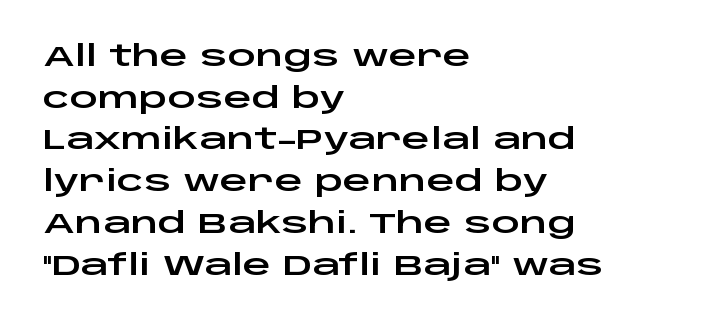
Unlike a traditional serif, this face leaves its strokes unadorned. The string is rendered with underlining switched off. What's the leading like? Ordinary, nothing unusual. These lines are rendered in a variable-pitch font. These lines are set flush left with a ragged right edge.
